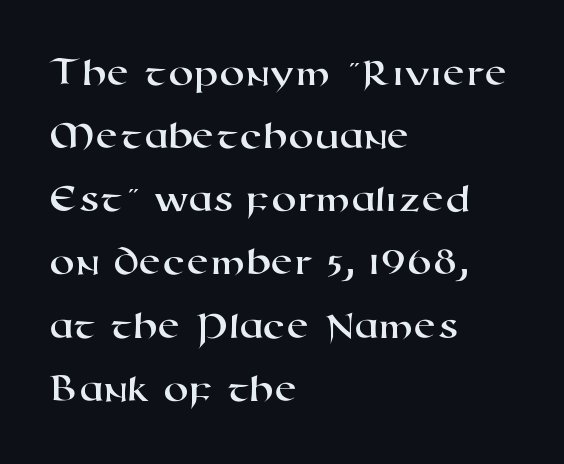
Classification — sans serif. One-word summary of the alignment: left. Honestly, the row spacing looks completely unremarkable. Here the designer chose a conventional face with non-uniform glyph widths. Students, note that the glyphs here touch the page at normal intervals. The passage shown is not underscored anywhere.
